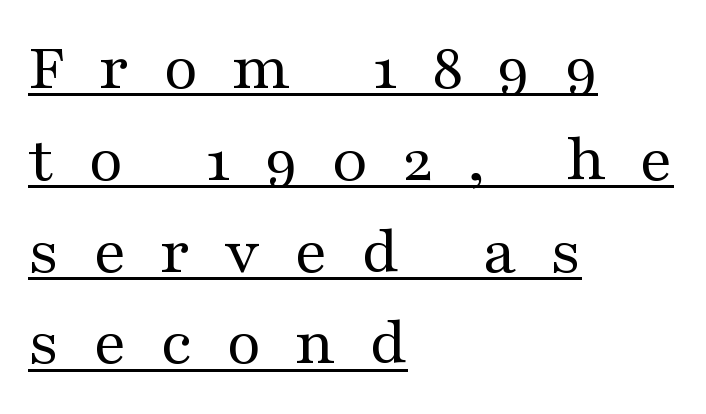
The lettering is marked with a stroke running underneath it. Examine the stroke ends and you'll spot serifs. The rendering uses natural spacing where letterforms have individual widths. A roman cut, with each character standing at attention. Letters have the restrained weight of plain body copy at most. The horizontal fit of the characters is loose and conspicuously gappy.
